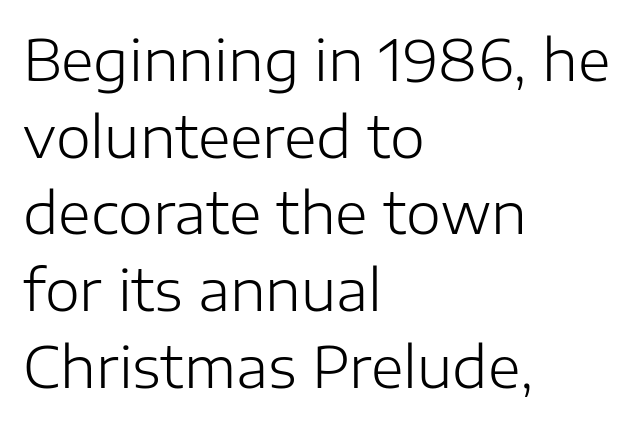
The image shows 56 px light sans-serif type, upright; set left-aligned, normal line spacing (1.37x), normal letter spacing, not underlined; low stroke contrast and a medium x-height.
